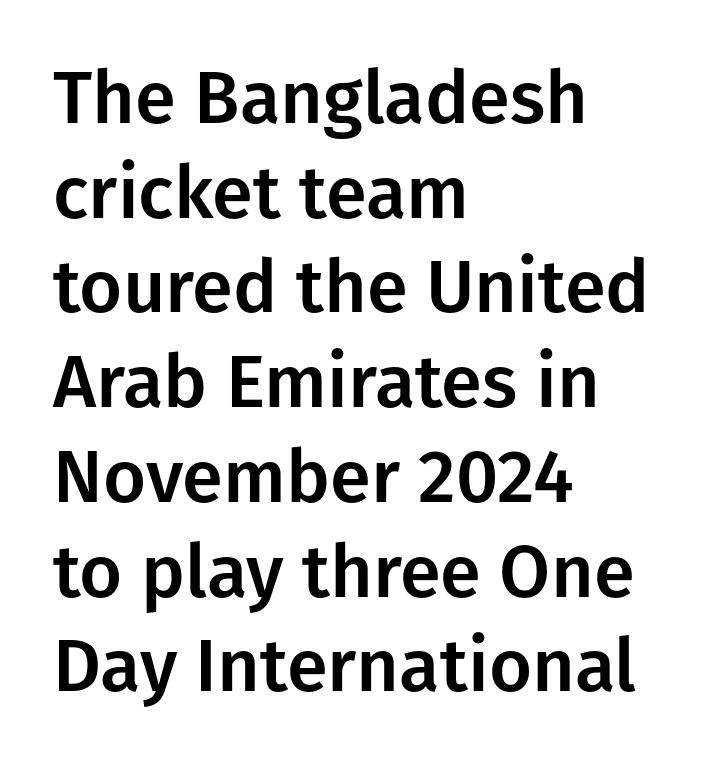
Nobody drew a line under any word here. Looks like regular typesetting: each glyph gets only the width it needs. Layout note: lines flush left. It's the straight-up-and-down kind of type. A typesetter would call this zero additional tracking.
